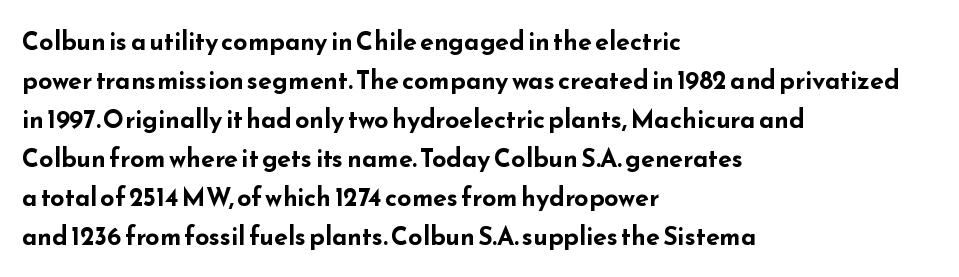
{"italic": "no", "bold": "yes", "underline": "no", "align": "left", "line_spacing": "normal", "line_spacing_ratio": 1.56, "letter_spacing": "normal", "letter_spacing_em": 0.0, "glyph_px": 25}
